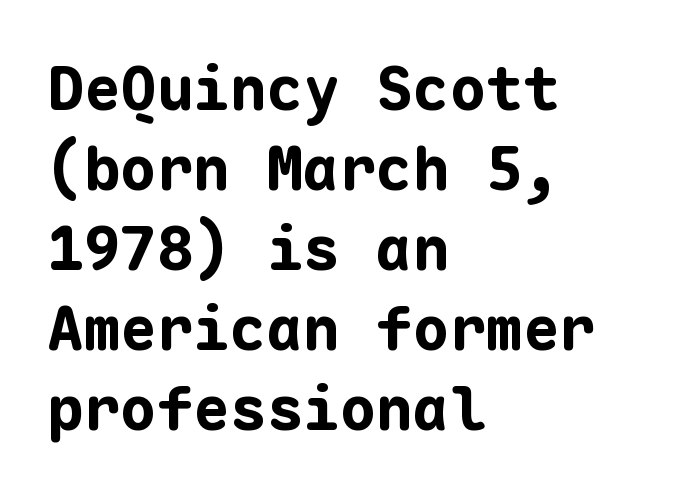
Q: Is the text bold? A: Yes.
Q: Is the text italic (slanted)? A: No, it is upright.
Q: Is the typeface a serif or a sans-serif typeface? A: Sans-serif.
Q: Is the text underlined? A: No.
Q: How is the paragraph aligned? A: Left-aligned.
Q: Is the spacing between letters normal or unusually wide? A: Normal.
Q: Is the spacing between lines tight, normal or loose? A: Normal.
Q: Width (condensed, normal, or wide)? A: Normal.
Q: Stroke contrast? A: Low.
Q: x-height? A: Medium.
Q: Monospaced? A: Yes.
